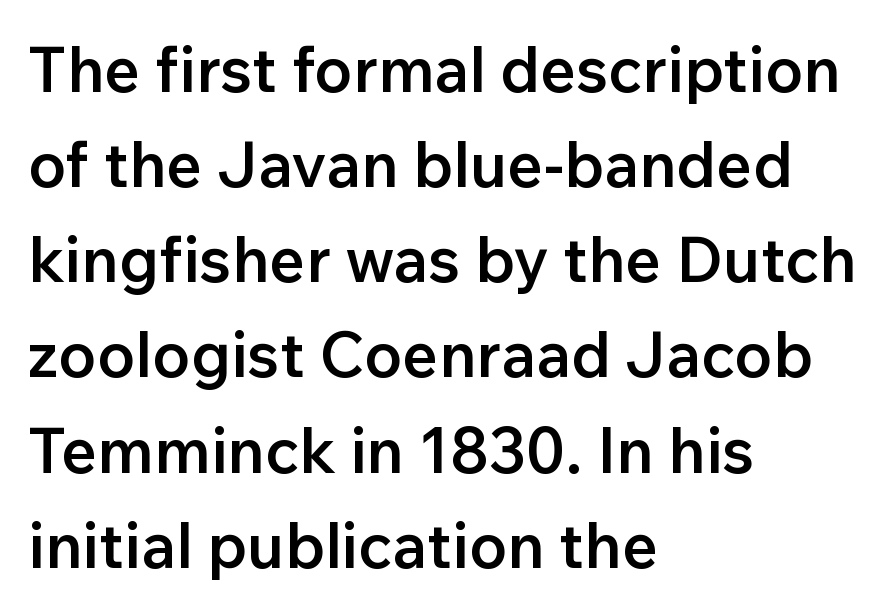
Q: Is the text bold? A: Semi-bold.
Q: Is the text italic (slanted)? A: No, it is upright.
Q: Is the typeface a serif or a sans-serif typeface? A: Sans-serif.
Q: Is the text underlined? A: No.
Q: How is the paragraph aligned? A: Left-aligned.
Q: Is the spacing between letters normal or unusually wide? A: Normal.
Q: Is the spacing between lines tight, normal or loose? A: Normal.
Q: Width (condensed, normal, or wide)? A: Normal.
Q: Stroke contrast? A: Low.
Q: x-height? A: Medium.
Q: Monospaced? A: No.
